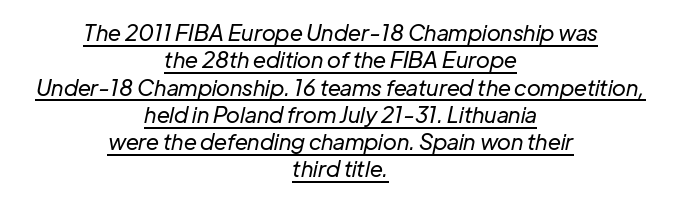
The image shows 22 px text type, italic (leaning right); set centered, line spacing 1.24x, normal letter spacing, underlined.
